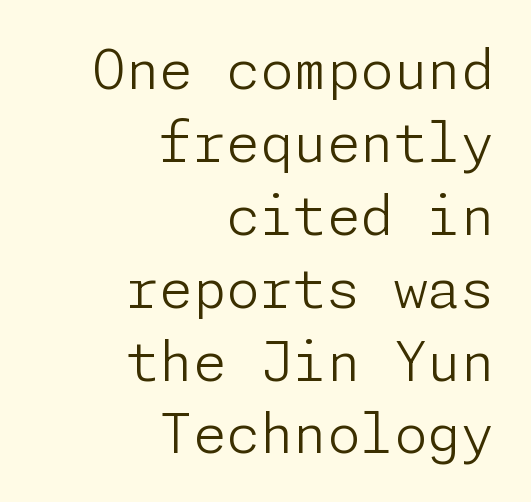
Q: Is the text bold? A: No.
Q: Is the text italic (slanted)? A: No, it is upright.
Q: Is the typeface a serif or a sans-serif typeface? A: Sans-serif.
Q: Is the text underlined? A: No.
Q: How is the paragraph aligned? A: Right-aligned.
Q: Is the spacing between letters normal or unusually wide? A: Normal.
Q: Is the spacing between lines tight, normal or loose? A: Normal.
Q: Width (condensed, normal, or wide)? A: Normal.
Q: Stroke contrast? A: Low.
Q: x-height? A: Medium.
